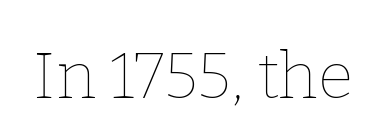
Q: Is the text bold? A: No.
Q: Is the text italic (slanted)? A: No, it is upright.
Q: Is the text underlined? A: No.
Q: Is the spacing between letters normal or unusually wide? A: Normal.
Q: Width (condensed, normal, or wide)? A: Normal.
Q: Stroke contrast? A: Low.
Q: x-height? A: Medium.
Q: Monospaced? A: No.
